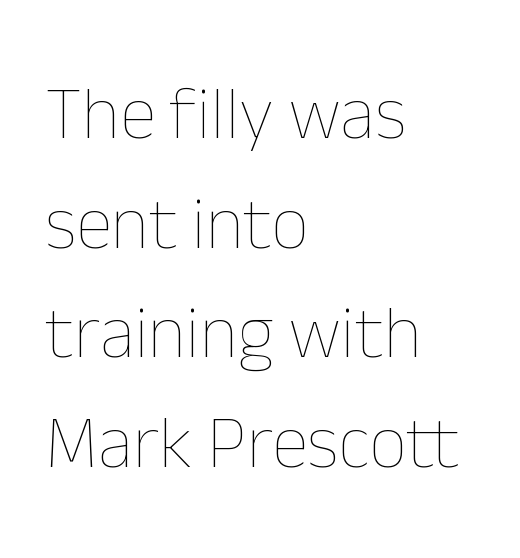
{"italic": "no", "bold": "no", "weight": "thin", "width": "normal", "stroke_contrast": "low", "x_height": "medium", "monospaced": "no", "underline": "no", "align": "left", "line_spacing": "normal", "line_spacing_ratio": 1.48, "letter_spacing": "normal", "letter_spacing_em": 0.0, "glyph_px": 74}
